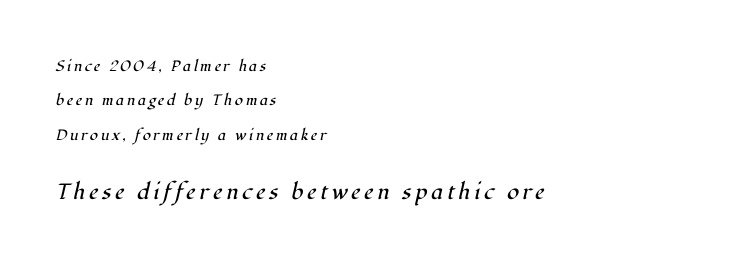
The image shows 22 px text type, italic (leaning right); set left-aligned, loose line spacing (2.3x), not underlined; the second (bottom) block is 1.47x larger.
